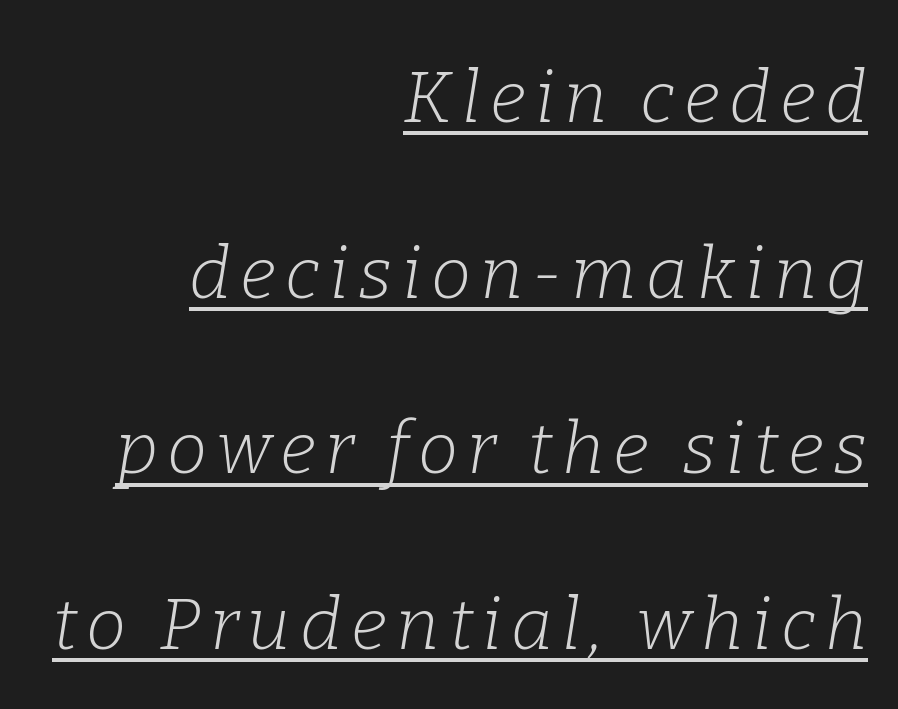
The image shows 72 px light serif type, italic (leaning right); set right-aligned, loose line spacing (2.44x), underlined; low stroke contrast and a medium x-height.
